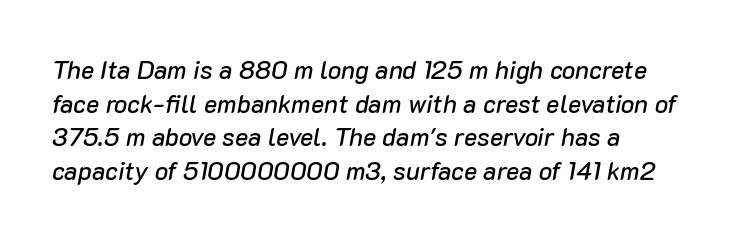
The image shows 25 px text type, italic (leaning right); set normal line spacing (1.35x), normal letter spacing, not underlined.
